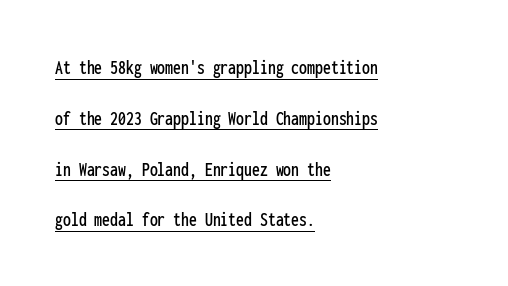
Beneath each row of characters lies a ruled line. The line-height multiplier appears high, well above default. There is no visible air inserted between adjacent glyphs. Short and long lines alike share a common starting point at left. The letters stand straight up with perfectly vertical stems.
